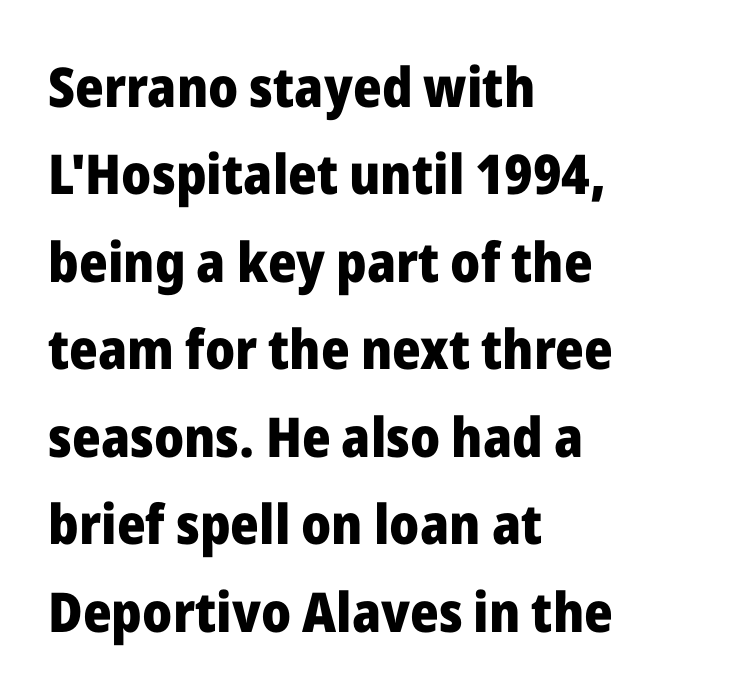
The image shows 55 px heavy sans-serif type, upright; set left-aligned, normal line spacing (1.59x), normal letter spacing, not underlined; low stroke contrast and a medium x-height.
